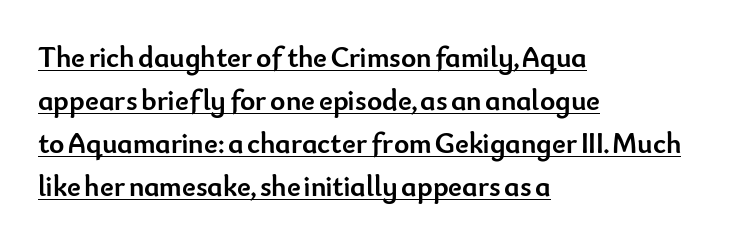
These lines stack with their left ends in a neat column. The face used here is a sans, in the tradition of grotesques and geometrics. Successive baselines arrive at the customary interval. Weight: bold.
